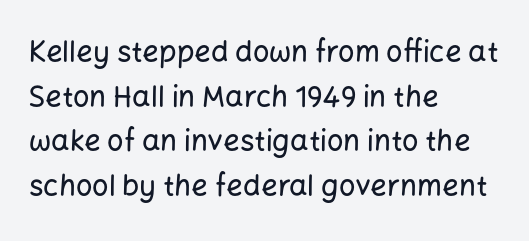
Nope, no serifs anywhere on these letters. You can tell it's not italic because the verticals are truly vertical. What's the leading like? Ordinary, nothing unusual. All the whitespace from short lines collects on the right. Tracking value appears to be zero — textbook default spacing.
